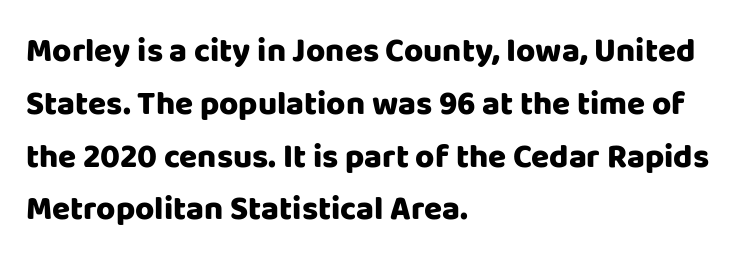
Heavy-handed strokes throughout: this text is bold. This rendering features lettering with no underline. The characters display no serif detailing; their extremities are plain. Does extra space separate the letters? No, they use regular spacing. Reading down the block, your eye returns to a fixed left position each line. Posture: straight, roman, zero tilt.
